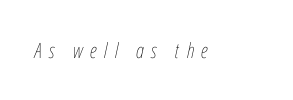
Q: Is the text bold? A: No.
Q: Is the text italic (slanted)? A: Yes, it leans right by about 12 degrees.
Q: Is the text underlined? A: No.
Q: Is the spacing between letters normal or unusually wide? A: Unusually wide.
